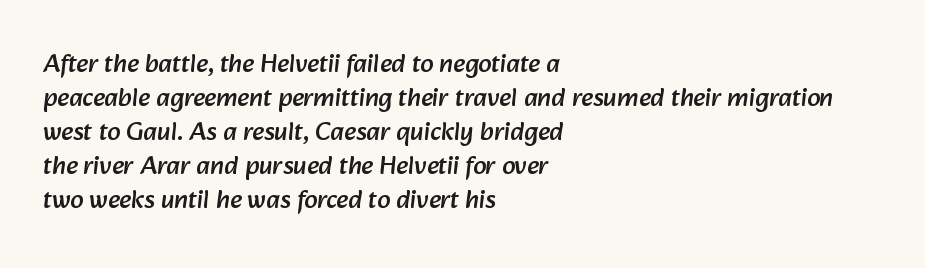
{"underline": "no", "align": "left", "line_spacing": "normal", "line_spacing_ratio": 1.31, "letter_spacing": "normal", "letter_spacing_em": 0.0, "glyph_px": 26}
